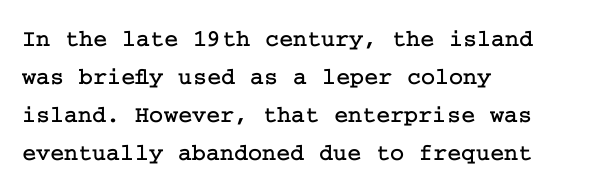
The image shows 24 px text type, upright; set left-aligned, normal line spacing (1.58x), normal letter spacing, not underlined.
